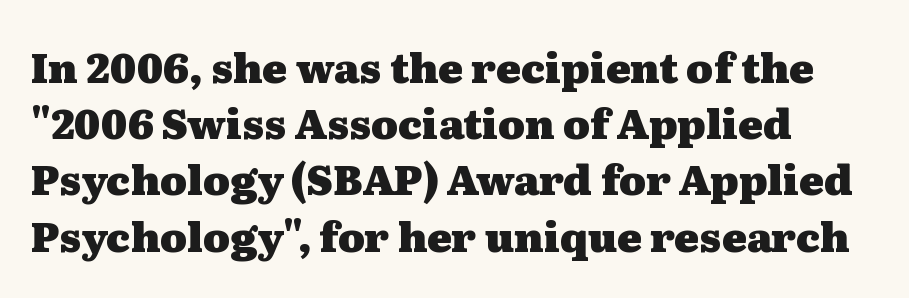
Reading down the block, your eye returns to a fixed left position each line. This is serif lettering, the kind often seen in printed books. Nothing unusual about the tracking: characters are spaced as the font intends. The characters look thick and weighty, a clear bold.
